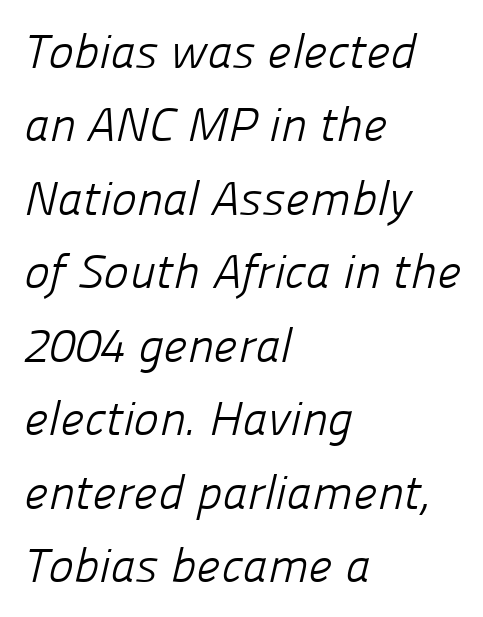
{"serif": "no", "bold": "no", "weight": "light", "width": "normal", "stroke_contrast": "low", "x_height": "medium", "monospaced": "no", "underline": "no", "align": "left", "line_spacing": "normal", "line_spacing_ratio": 1.53, "letter_spacing": "normal", "letter_spacing_em": 0.0, "glyph_px": 48}
